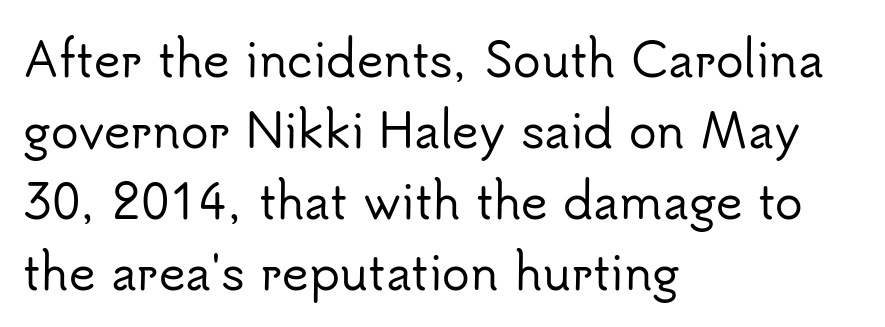
{"serif": "no", "italic": "no", "width": "normal", "stroke_contrast": "low", "x_height": "small", "monospaced": "no", "underline": "no", "align": "left", "line_spacing": "normal", "line_spacing_ratio": 1.54, "letter_spacing": "normal", "letter_spacing_em": 0.0, "glyph_px": 46}
